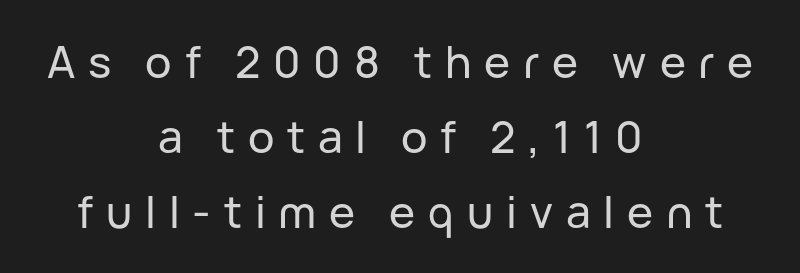
Here the designer chose a conventional face with non-uniform glyph widths. Tall strokes in this sample are plumb rather than angled. The designer left line spacing at the default. Grotesque or geometric, the face here clearly has no serifs. Short and long lines alike share a common midpoint. A clean baseline with only descenders dipping below it.
